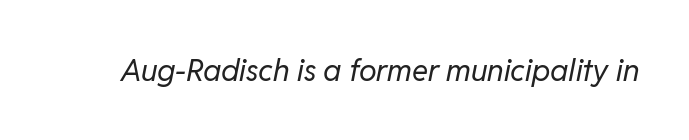
The rendering keeps characters at their native spacing. The space beneath each line is pristine and unruled. Think of a printed novel: that variable character pitch is what you see here. The weight would be labelled regular, book, light, or lighter still.
